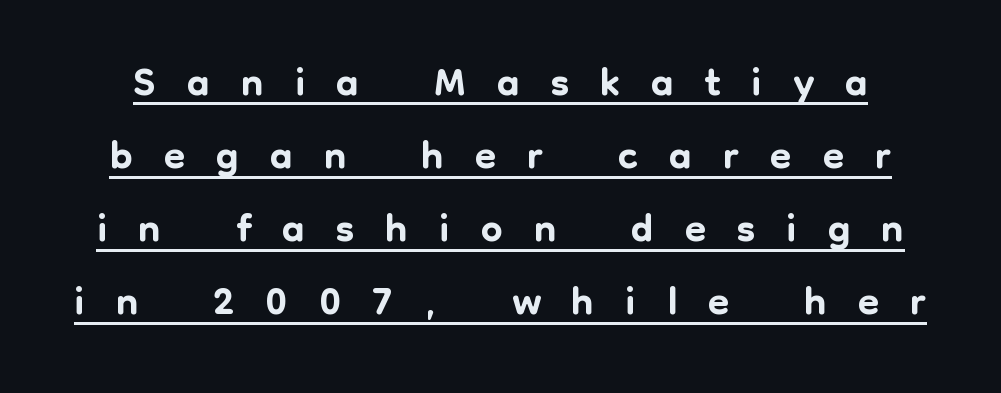
The image shows 62 px sans-serif type, upright; set line spacing 1.18x, unusually wide letter spacing (+0.5 em), underlined; low stroke contrast and a medium x-height.
